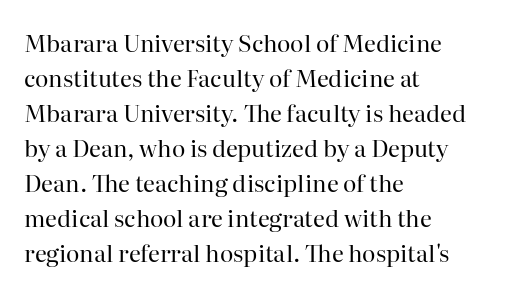
Weight: not bold — regular or lighter. The typesetter chose a ragged-right arrangement here. Each new line begins a customary step beneath the previous one. You could call the tracking neutral — neither tight nor loose. Only glyphs here, with clear space below each row. You can tell it's not italic because the verticals are truly vertical.
